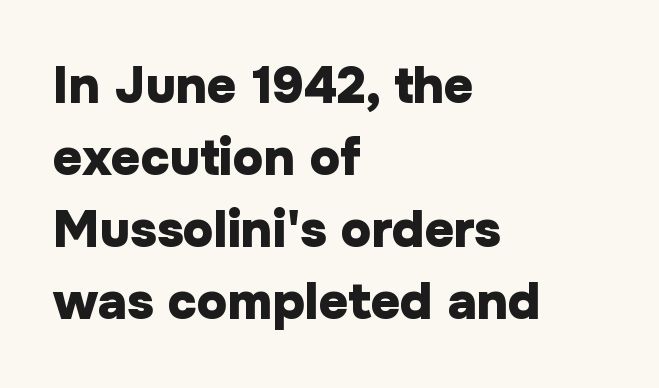
These lines carry a lot of weight — the face is fully bold. The tracking reads as untouched default to a designer's eye. The passage shown is typed in a proportional face where columns would drift. Style check: upright. The passage shown is not underscored anywhere. If you drew a ruler down the left edge, every line would touch it.
